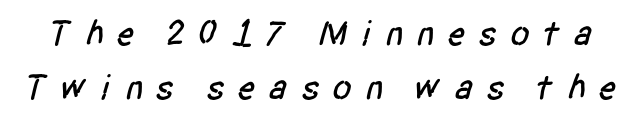
{"serif": "no", "width": "condensed", "stroke_contrast": "low", "x_height": "large", "monospaced": "no", "underline": "no", "line_spacing": "normal", "line_spacing_ratio": 1.5, "letter_spacing": "wide", "letter_spacing_em": 0.34, "glyph_px": 36}
